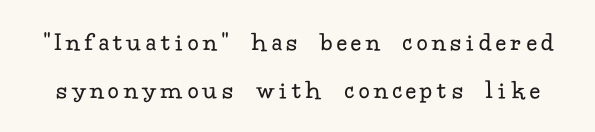
{"italic": "no", "bold": "no", "underline": "no", "line_spacing_ratio": 1.76, "letter_spacing": "wide", "letter_spacing_em": 0.2, "glyph_px": 27}
